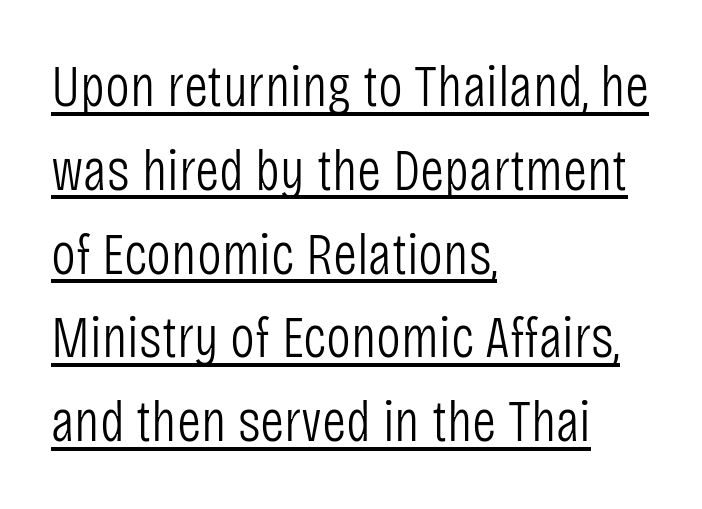
The image shows 59 px light, condensed sans-serif type, upright; set left-aligned, normal line spacing (1.42x), normal letter spacing, underlined; low stroke contrast and a large x-height.
